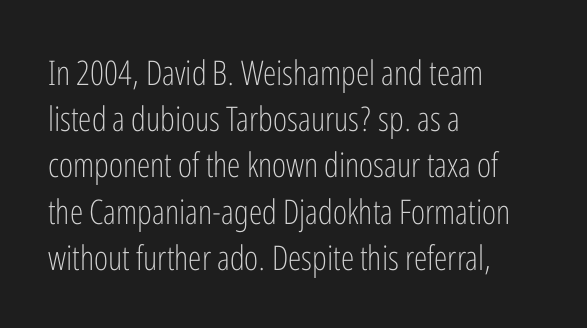
Q: Is the text bold? A: No.
Q: Is the text italic (slanted)? A: No, it is upright.
Q: Is the typeface a serif or a sans-serif typeface? A: Sans-serif.
Q: Is the text underlined? A: No.
Q: How is the paragraph aligned? A: Left-aligned.
Q: Is the spacing between letters normal or unusually wide? A: Normal.
Q: Is the spacing between lines tight, normal or loose? A: Normal.
Q: Width (condensed, normal, or wide)? A: Condensed.
Q: Stroke contrast? A: Low.
Q: x-height? A: Medium.
Q: Monospaced? A: No.
